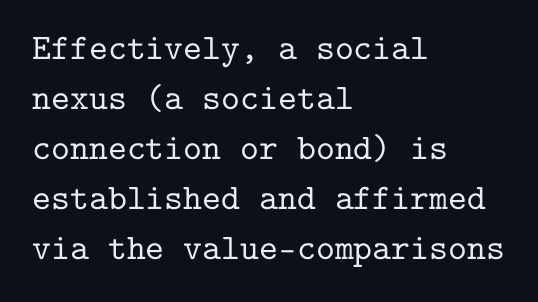
Every row of glyphs begins at an identical x-position on the left. Examine the stroke ends and you'll spot serifs. Caption: standard tracking, unaltered. Monospaced: the letters line up in strict vertical columns.
